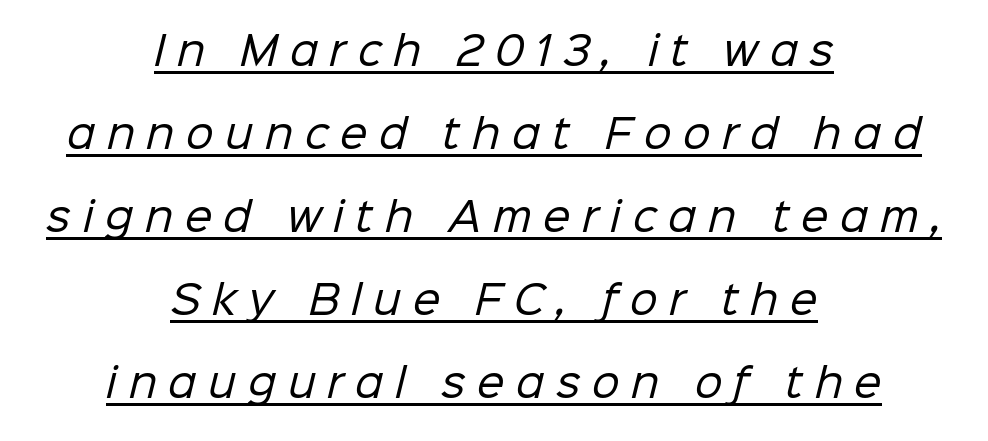
Which margin do the lines hug? Neither — every line sits in the middle. Each word looks stretched out because of the extra space between its letters. The strokes are not fattened; the text isn't bold. Is there an underline? Yes — a line sits under the letters. Does the leading feel generous? Absolutely, it's lavish. This sample has the flowing, uneven cadence of proportional lettering.
